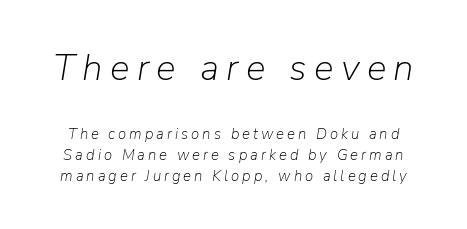
Q: Is the text bold? A: No.
Q: Is the text italic (slanted)? A: Yes, it leans right by about 9 degrees.
Q: Is the text underlined? A: No.
Q: Is the spacing between letters normal or unusually wide? A: Unusually wide.
Q: Is the spacing between lines tight, normal or loose? A: Normal.
Q: Which block of text is set in a larger size, the first (top) or the second (bottom)? A: The first (top) one.
Q: Width (condensed, normal, or wide)? A: Normal.
Q: Stroke contrast? A: Low.
Q: x-height? A: Medium.
Q: Monospaced? A: No.
